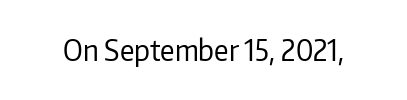
Q: Is the text bold? A: No.
Q: Is the text italic (slanted)? A: No, it is upright.
Q: Is the typeface a serif or a sans-serif typeface? A: Sans-serif.
Q: Is the text underlined? A: No.
Q: Is the spacing between letters normal or unusually wide? A: Normal.
Q: Width (condensed, normal, or wide)? A: Normal.
Q: Stroke contrast? A: Low.
Q: x-height? A: Medium.
Q: Monospaced? A: No.
